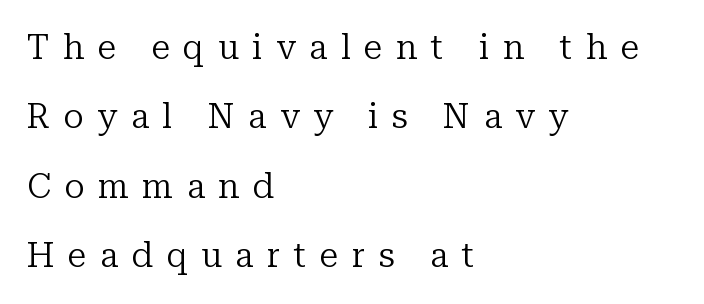
Q: Is the text bold? A: No.
Q: Is the text italic (slanted)? A: No, it is upright.
Q: Is the typeface a serif or a sans-serif typeface? A: Serif.
Q: Is the text underlined? A: No.
Q: How is the paragraph aligned? A: Left-aligned.
Q: Is the spacing between letters normal or unusually wide? A: Unusually wide.
Q: Is the spacing between lines tight, normal or loose? A: Loose.
Q: Width (condensed, normal, or wide)? A: Normal.
Q: Stroke contrast? A: Low.
Q: x-height? A: Medium.
Q: Monospaced? A: No.
